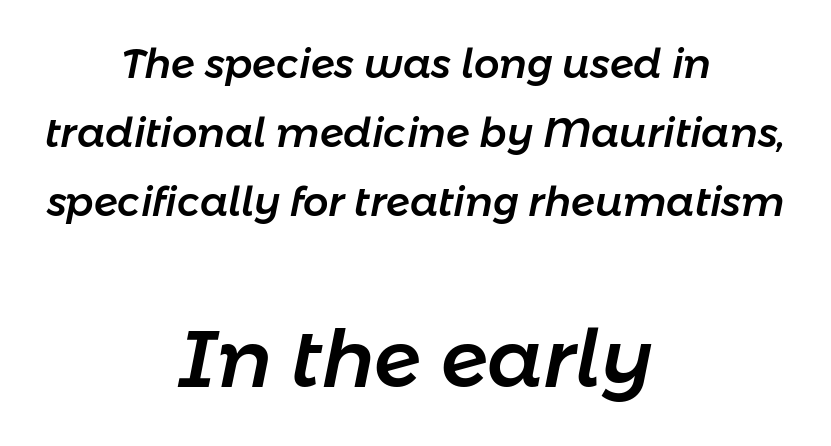
Q: Is the text italic (slanted)? A: Yes, it leans right by about 11 degrees.
Q: Is the text underlined? A: No.
Q: How is the paragraph aligned? A: Centered.
Q: Is the spacing between letters normal or unusually wide? A: Normal.
Q: Which block of text is set in a larger size, the first (top) or the second (bottom)? A: The second (bottom) one.
Q: Width (condensed, normal, or wide)? A: Normal.
Q: Stroke contrast? A: Low.
Q: x-height? A: Medium.
Q: Monospaced? A: No.
